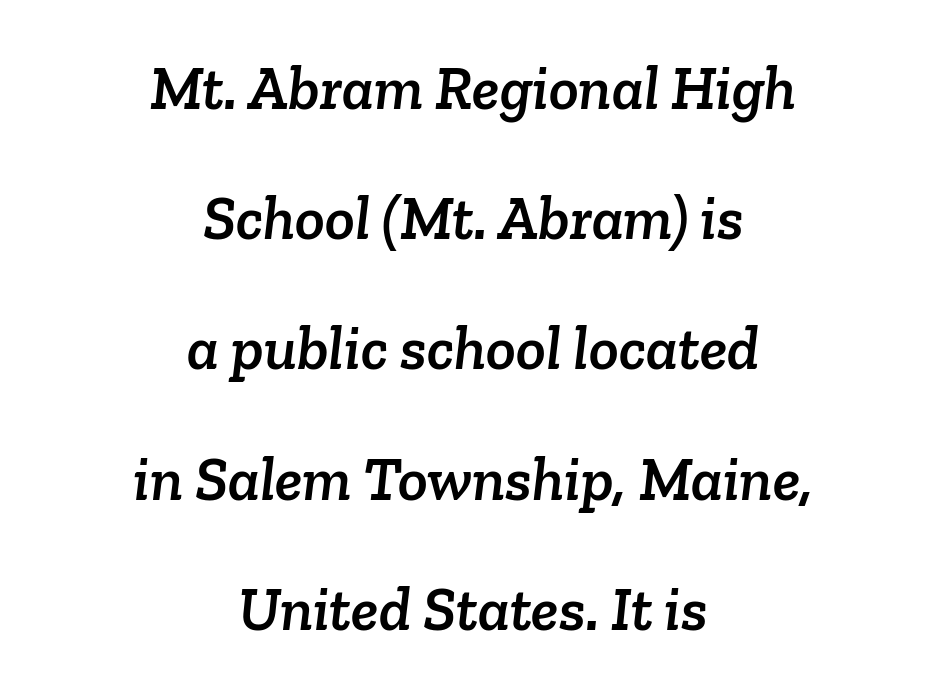
Descender tails drop into unmarked territory. Look at the tracking — it's just the regular setting, nothing added. Notice the wide empty band between every row — that's loose leading. This sample has the flowing, uneven cadence of proportional lettering.
